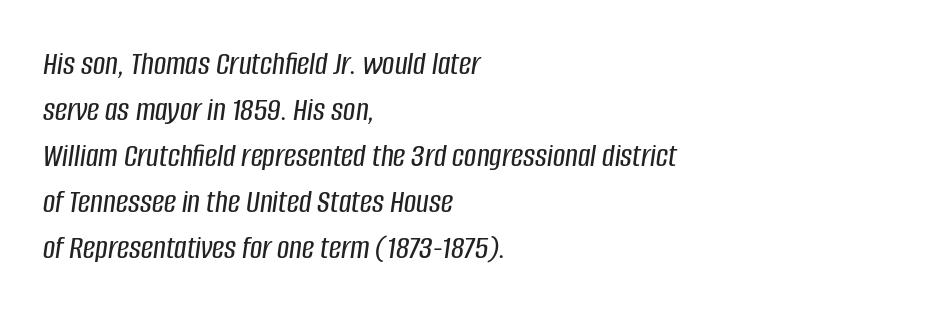
Anything drawn beneath the words? Only blank space. Note the varied advance widths — an 'i' is clearly narrower than an 'm'. The text carries the slant typical of an italic or oblique font. Nothing unusual about the tracking: characters are spaced as the font intends. The rendering uses a moderate line-height, typical for paragraphs.
